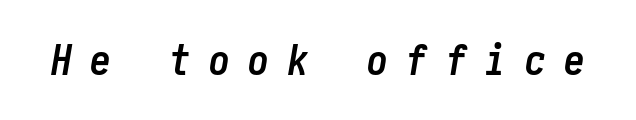
{"italic": "yes", "lean": "right", "slant_degrees": 10, "bold": "yes", "weight": "semibold", "width": "condensed", "stroke_contrast": "low", "x_height": "medium", "underline": "no", "letter_spacing": "wide", "letter_spacing_em": 0.44, "glyph_px": 42}
